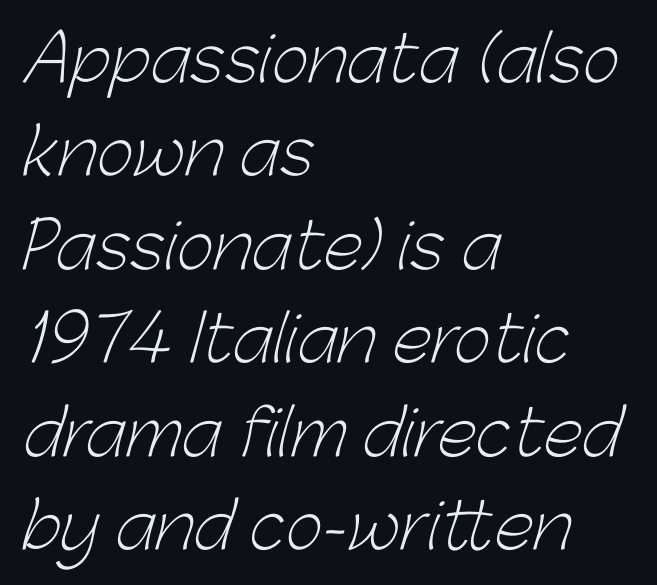
Only glyphs here, with clear space below each row. Whoever set this chose a conventional vertical rhythm. How are the letters spaced? Ordinarily, with no added tracking. Does the type have serifs? No, each stem ends abruptly. All the whitespace from short lines collects on the right. Do the characters align in a grid? No, the font is proportional.
